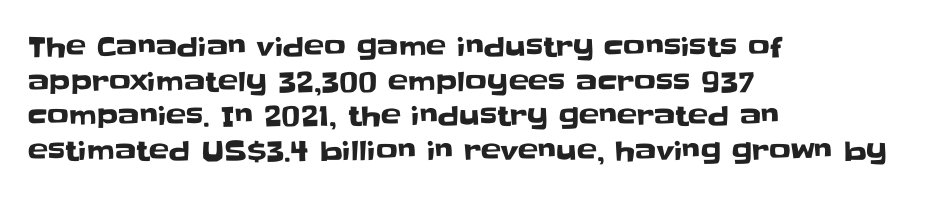
The image shows 27 px text type, upright; set left-aligned, normal line spacing (1.28x), normal letter spacing, not underlined.
